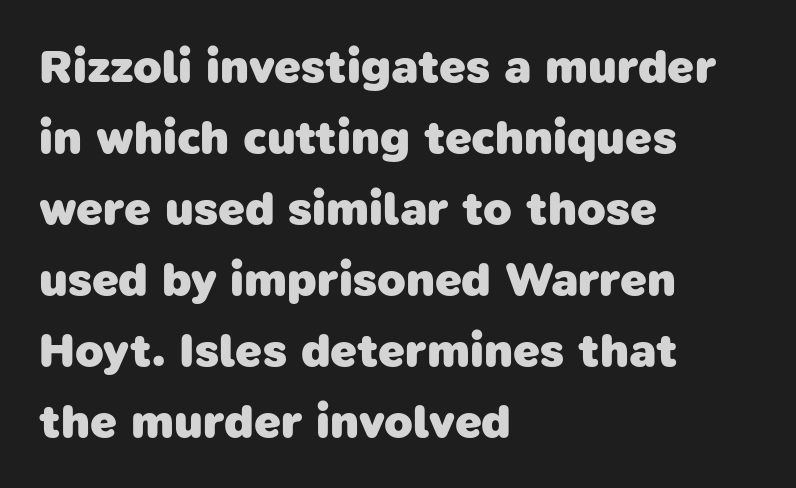
Q: Is the text bold? A: Yes.
Q: Is the typeface a serif or a sans-serif typeface? A: Sans-serif.
Q: Is the text underlined? A: No.
Q: How is the paragraph aligned? A: Left-aligned.
Q: Is the spacing between letters normal or unusually wide? A: Normal.
Q: Is the spacing between lines tight, normal or loose? A: Normal.
Q: Width (condensed, normal, or wide)? A: Normal.
Q: Stroke contrast? A: Low.
Q: x-height? A: Medium.
Q: Monospaced? A: No.
